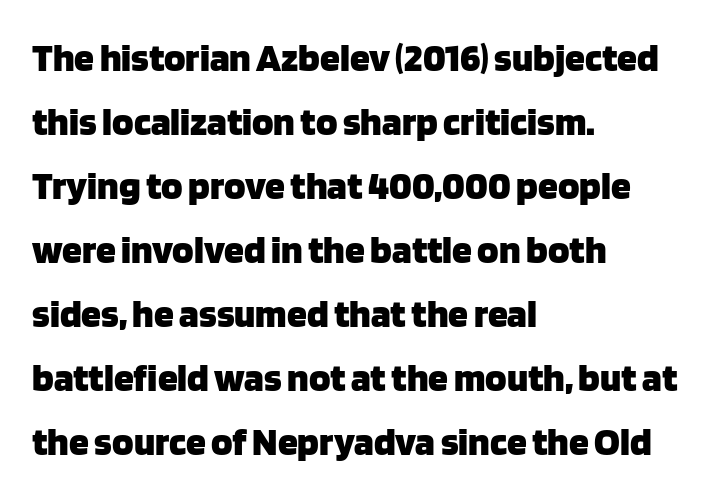
Q: Is the text bold? A: Yes.
Q: Is the text italic (slanted)? A: No, it is upright.
Q: Is the typeface a serif or a sans-serif typeface? A: Sans-serif.
Q: Is the text underlined? A: No.
Q: How is the paragraph aligned? A: Left-aligned.
Q: Is the spacing between letters normal or unusually wide? A: Normal.
Q: Is the spacing between lines tight, normal or loose? A: Normal.
Q: Width (condensed, normal, or wide)? A: Normal.
Q: Stroke contrast? A: Low.
Q: x-height? A: Large.
Q: Monospaced? A: No.
